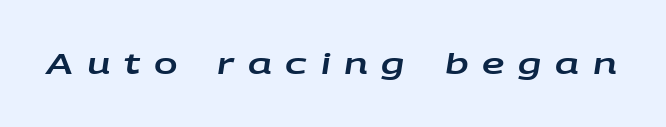
Q: Is the text italic (slanted)? A: Yes, it leans right by about 9 degrees.
Q: Is the text underlined? A: No.
Q: Is the spacing between letters normal or unusually wide? A: Unusually wide.
Q: Width (condensed, normal, or wide)? A: Wide.
Q: Stroke contrast? A: Low.
Q: x-height? A: Large.
Q: Monospaced? A: No.
